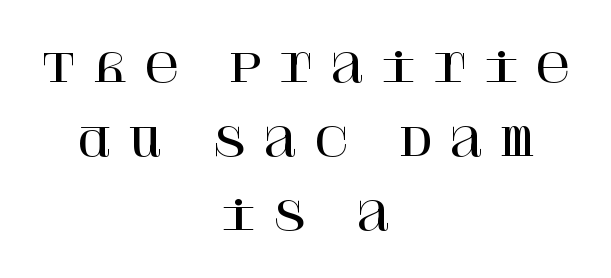
Q: Is the text italic (slanted)? A: No, it is upright.
Q: Is the typeface a serif or a sans-serif typeface? A: Serif.
Q: Is the text underlined? A: No.
Q: How is the paragraph aligned? A: Centered.
Q: Is the spacing between letters normal or unusually wide? A: Unusually wide.
Q: Is the spacing between lines tight, normal or loose? A: Loose.
Q: Width (condensed, normal, or wide)? A: Normal.
Q: Stroke contrast? A: High.
Q: x-height? A: Large.
